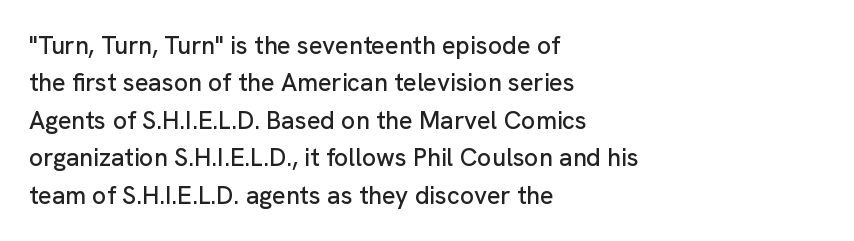
The rendering anchors every line to the left-hand side. The vertical gap from one line to the next is medium. The letterforms sit shoulder to shoulder at normal distance. Lines of text with bare space underneath. This is roman type, the default non-slanted kind.
